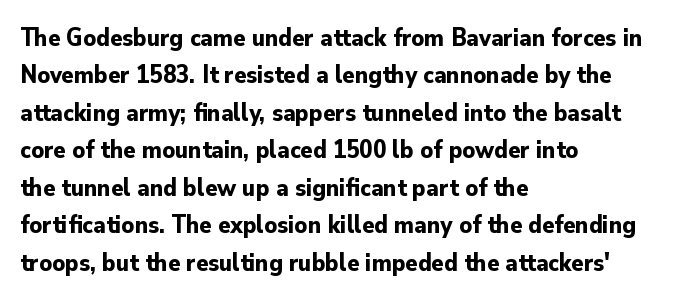
Baseline-to-baseline distance is the conventional proportion of letter height. The typesetter chose a ragged-right arrangement here. The zone under the glyphs is completely vacant. Typesetter's note: full bold, strokes at maximum text heaviness. In terms of posture, this sample is upright. The horizontal fit of the characters is conventional and even.
